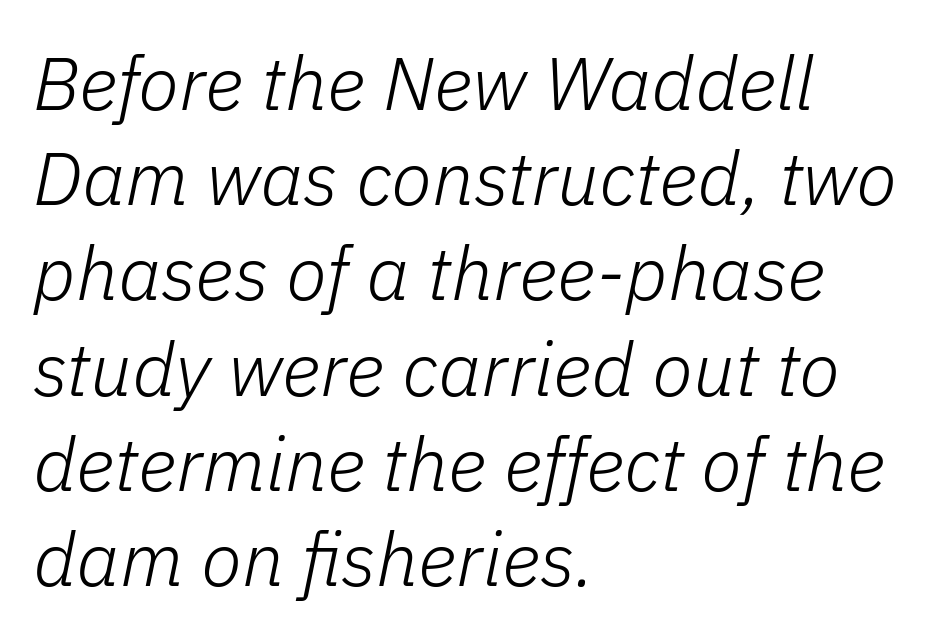
A typesetter would call this leading conventional body-copy spacing. Note the varied advance widths — an 'i' is clearly narrower than an 'm'. Any mark beneath the type? The region is blank. Vertical stems look standard width or narrower in stroke. The lines are quadded left.
